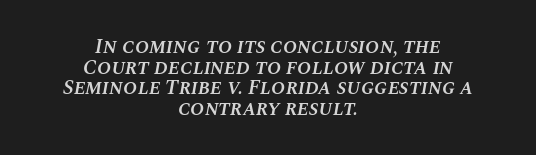
Students, observe: this is what under-led, compact text looks like. A student would call this center alignment; a typographer would say set centered. Does the weight exceed regular? Yes, but only to semibold. The tracking reads as untouched default to a designer's eye. The letters are slanted; this is an italic face. Glance below the letters and you will spot only blank space.
